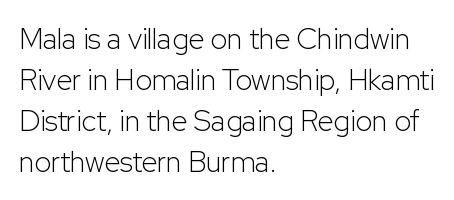
Stroke terminals: plain, sans-serif. The typesetter chose a ragged-right arrangement here. Compared with typical body copy, the letter spacing here is the same. On a weight scale, this lands at 450 or below.
